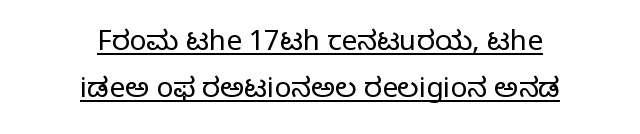
Observe the ordinary spacing: letters are neighbours, not strangers. Ink coverage per letter is moderate at most. In terms of letterform style, serifs are entirely absent. The rendering uses natural spacing where letterforms have individual widths. Notice how the passage keeps no hard edge, just a central spine. A typographer would call this underscored text.
